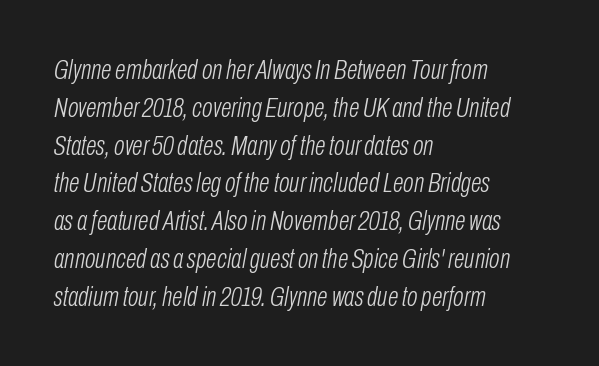
Q: Is the text bold? A: No.
Q: Is the text italic (slanted)? A: Yes, it leans right by about 10 degrees.
Q: Is the text underlined? A: No.
Q: How is the paragraph aligned? A: Left-aligned.
Q: Is the spacing between letters normal or unusually wide? A: Normal.
Q: Is the spacing between lines tight, normal or loose? A: Normal.
Q: Width (condensed, normal, or wide)? A: Condensed.
Q: Stroke contrast? A: Low.
Q: x-height? A: Medium.
Q: Monospaced? A: No.
